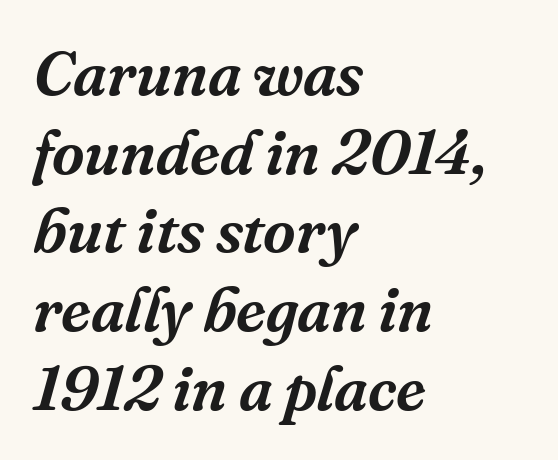
Q: Is the text italic (slanted)? A: Yes, it leans right by about 16 degrees.
Q: Is the typeface a serif or a sans-serif typeface? A: Serif.
Q: Is the text underlined? A: No.
Q: How is the paragraph aligned? A: Left-aligned.
Q: Is the spacing between letters normal or unusually wide? A: Normal.
Q: Is the spacing between lines tight, normal or loose? A: Normal.
Q: Width (condensed, normal, or wide)? A: Normal.
Q: Stroke contrast? A: Medium.
Q: x-height? A: Medium.
Q: Monospaced? A: No.
